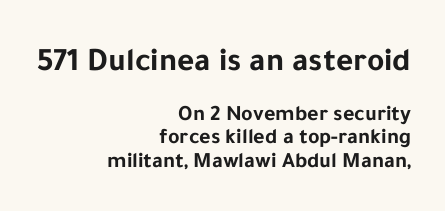
The image shows 33 px bold sans-serif type, upright; set right-aligned, tight line spacing (1.07x), normal letter spacing, not underlined; the first (top) block is 1.5x larger; low stroke contrast and a medium x-height.
